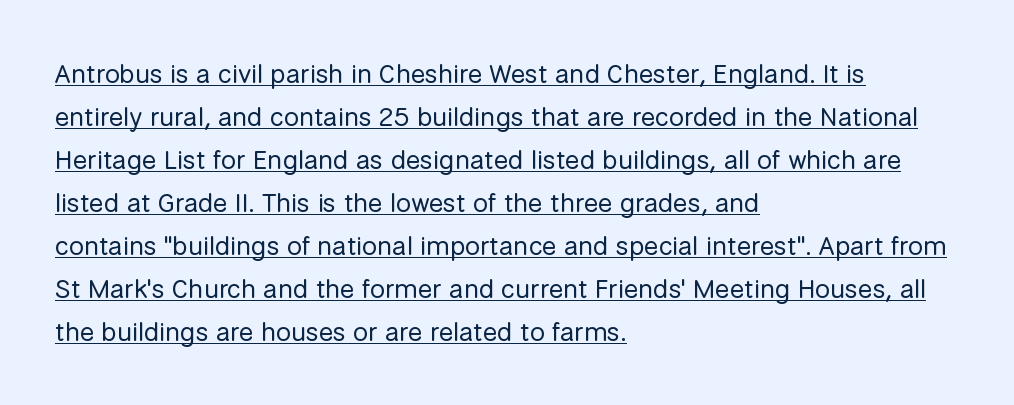
{"italic": "no", "bold": "no", "underline": "yes", "align": "left", "line_spacing": "normal", "line_spacing_ratio": 1.59, "letter_spacing": "normal", "letter_spacing_em": 0.0, "glyph_px": 27}
